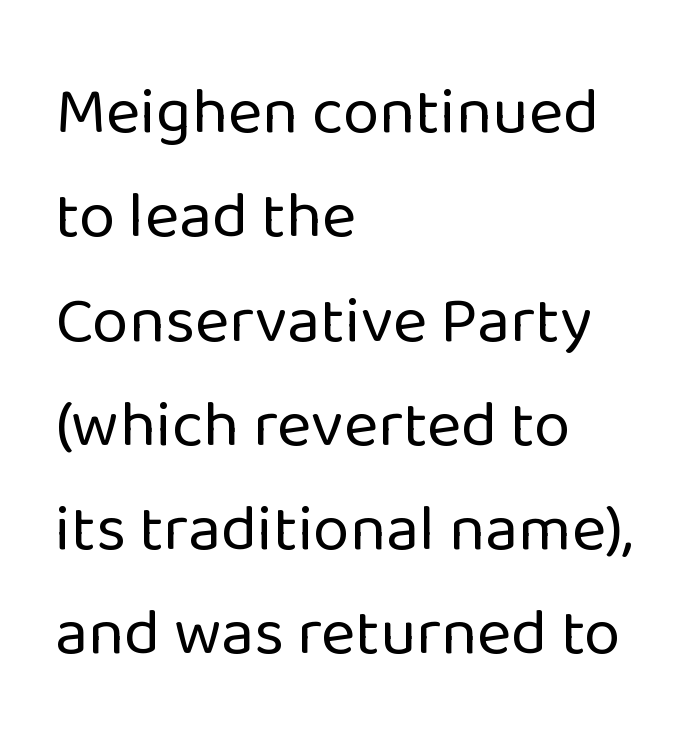
The image shows 66 px regular-weight sans-serif type, upright; set left-aligned, normal line spacing (1.58x), normal letter spacing, not underlined; low stroke contrast and a medium x-height.
